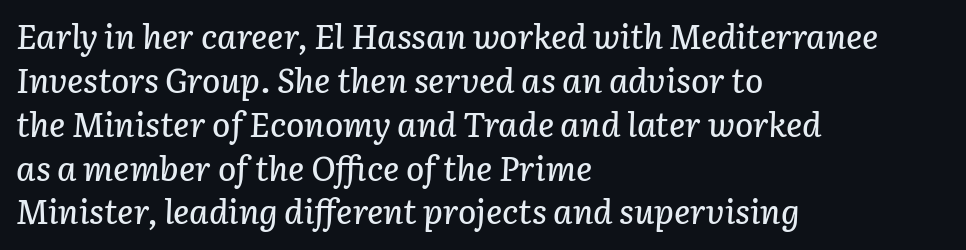
{"italic": "yes", "lean": "right", "slant_degrees": 3, "width": "normal", "stroke_contrast": "low", "x_height": "medium", "monospaced": "no", "underline": "no", "align": "left", "line_spacing": "normal", "line_spacing_ratio": 1.29, "letter_spacing": "normal", "letter_spacing_em": 0.0, "glyph_px": 34}
